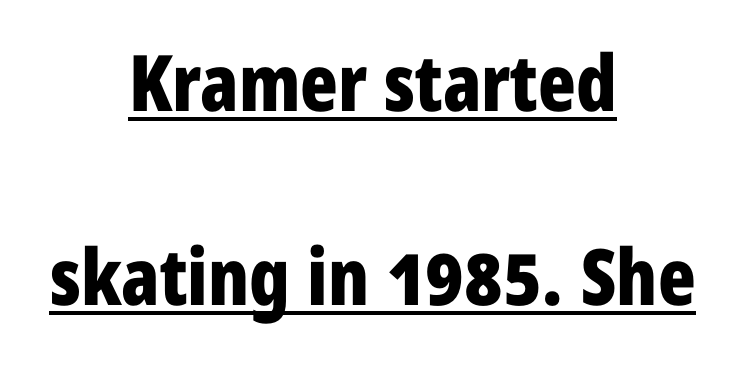
The image shows 78 px bold, condensed sans-serif type, upright; set centered, loose line spacing (2.49x), normal letter spacing, underlined; low stroke contrast and a medium x-height.
